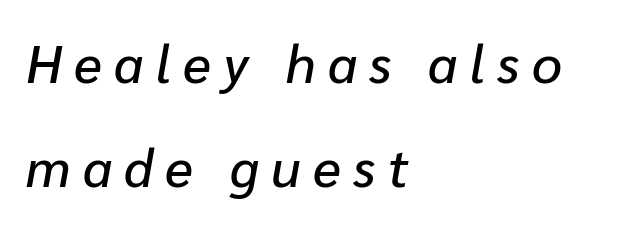
{"italic": "yes", "lean": "right", "slant_degrees": 10, "width": "normal", "stroke_contrast": "low", "x_height": "medium", "monospaced": "no", "underline": "no", "align": "left", "line_spacing": "loose", "line_spacing_ratio": 1.96, "letter_spacing": "wide", "letter_spacing_em": 0.23, "glyph_px": 53}
